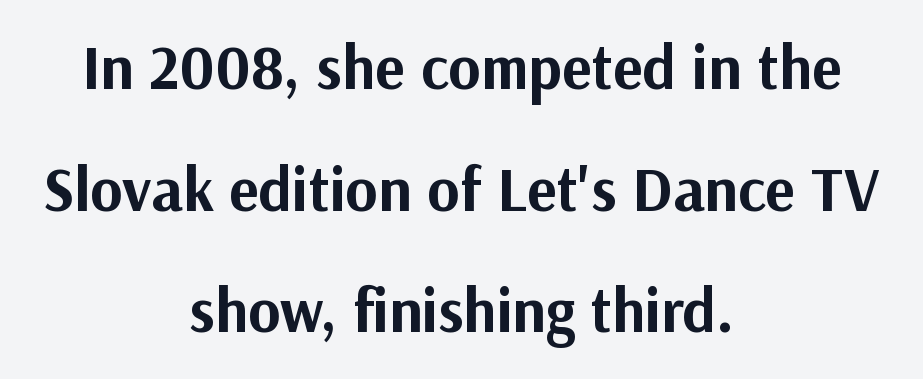
Q: Is the text bold? A: Yes.
Q: Is the text italic (slanted)? A: No, it is upright.
Q: Is the typeface a serif or a sans-serif typeface? A: Sans-serif.
Q: Is the text underlined? A: No.
Q: How is the paragraph aligned? A: Centered.
Q: Is the spacing between letters normal or unusually wide? A: Normal.
Q: Is the spacing between lines tight, normal or loose? A: Loose.
Q: Width (condensed, normal, or wide)? A: Normal.
Q: Stroke contrast? A: Medium.
Q: x-height? A: Medium.
Q: Monospaced? A: No.
